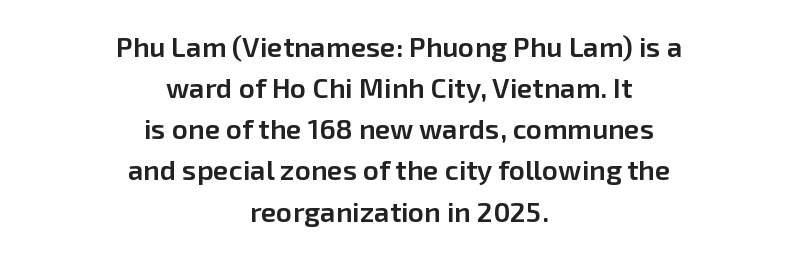
Regular leading. Serifs: no, the terminals of the letterforms are clean. Typesetter's note: demi weight, one step under bold. Decoration check: the copy has no underline.
